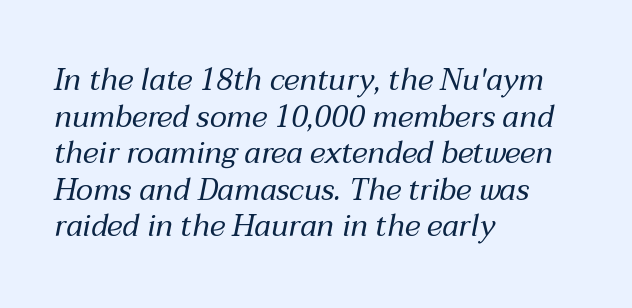
{"italic": "yes", "lean": "right", "slant_degrees": 12, "bold": "no", "weight": "regular", "width": "normal", "stroke_contrast": "medium", "x_height": "medium", "monospaced": "no", "underline": "no", "align": "left", "line_spacing_ratio": 1.22, "letter_spacing": "normal", "letter_spacing_em": 0.0, "glyph_px": 30}
